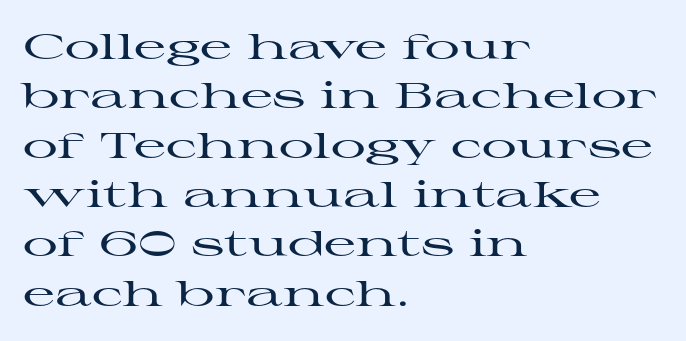
Do the characters align in a grid? No, the font is proportional. Leading: standard. The gaps between neighbouring characters are ordinary and unremarkable. Observe the serifs anchoring each vertical stroke in this sample.
